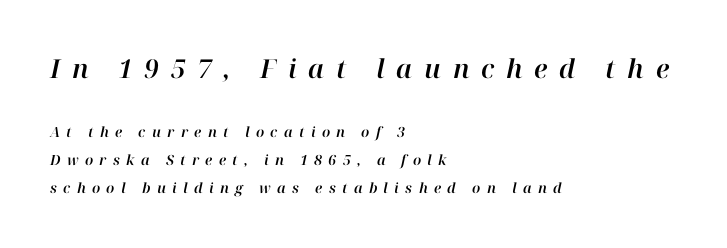
Q: Is the text italic (slanted)? A: Yes, it leans right by about 12 degrees.
Q: Is the text underlined? A: No.
Q: How is the paragraph aligned? A: Left-aligned.
Q: Is the spacing between letters normal or unusually wide? A: Unusually wide.
Q: Is the spacing between lines tight, normal or loose? A: Loose.
Q: Which block of text is set in a larger size, the first (top) or the second (bottom)? A: The first (top) one.
